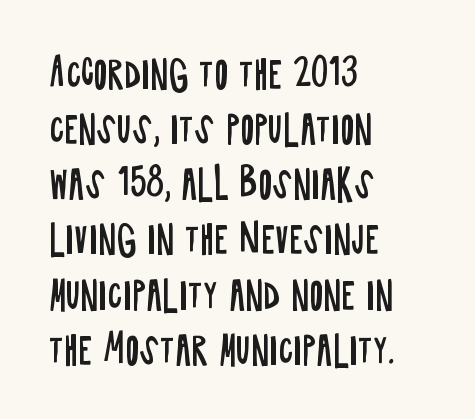
Q: Is the text bold? A: No.
Q: Is the text italic (slanted)? A: No, it is upright.
Q: Is the typeface a serif or a sans-serif typeface? A: Sans-serif.
Q: Is the text underlined? A: No.
Q: How is the paragraph aligned? A: Left-aligned.
Q: Is the spacing between letters normal or unusually wide? A: Normal.
Q: Is the spacing between lines tight, normal or loose? A: Normal.
Q: Width (condensed, normal, or wide)? A: Condensed.
Q: Stroke contrast? A: Low.
Q: x-height? A: Large.
Q: Monospaced? A: No.
